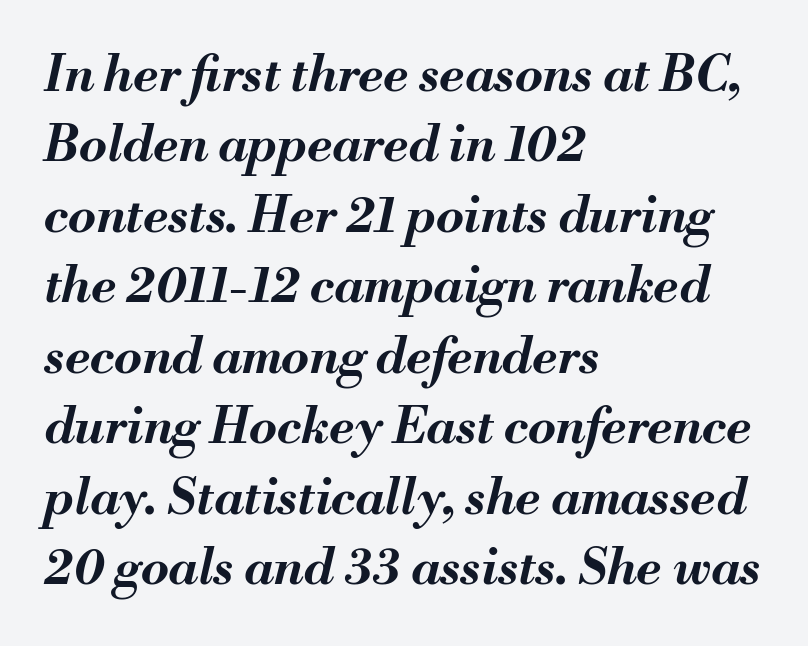
{"italic": "yes", "lean": "right", "slant_degrees": 13, "bold": "yes", "weight": "bold", "width": "normal", "stroke_contrast": "medium", "x_height": "small", "monospaced": "no", "underline": "no", "align": "left", "line_spacing": "normal", "line_spacing_ratio": 1.41, "letter_spacing": "normal", "letter_spacing_em": 0.0, "glyph_px": 50}
